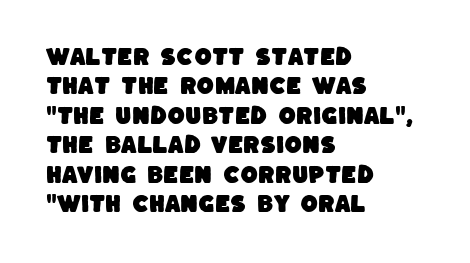
{"underline": "no", "align": "left", "line_spacing": "normal", "line_spacing_ratio": 1.47, "letter_spacing": "normal", "letter_spacing_em": 0.0, "glyph_px": 20}
